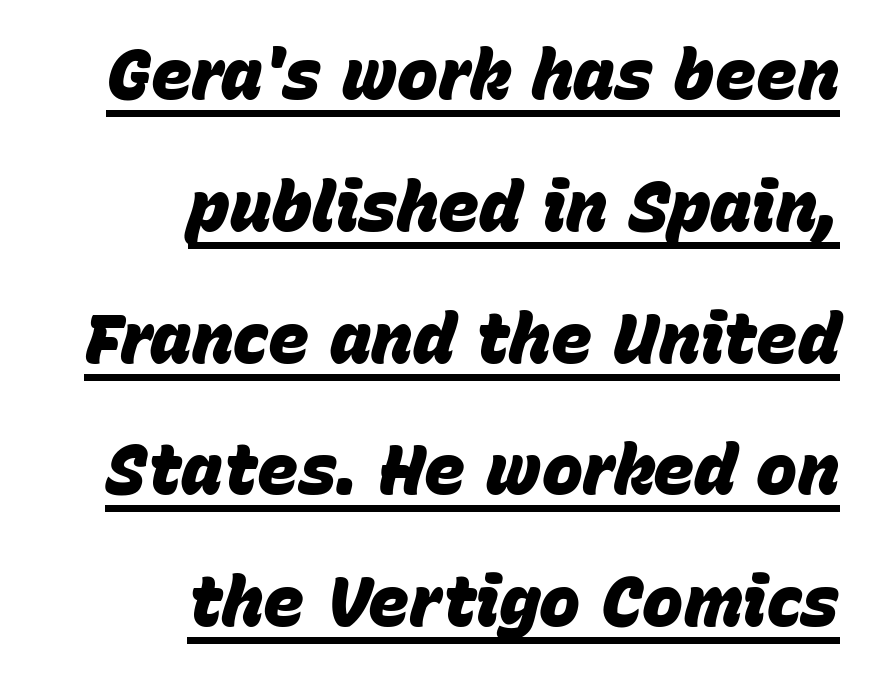
{"italic": "yes", "lean": "right", "slant_degrees": 15, "bold": "yes", "weight": "heavy", "width": "normal", "stroke_contrast": "low", "x_height": "large", "monospaced": "no", "underline": "yes", "align": "right", "line_spacing": "loose", "line_spacing_ratio": 1.91, "letter_spacing": "normal", "letter_spacing_em": 0.0, "glyph_px": 69}
